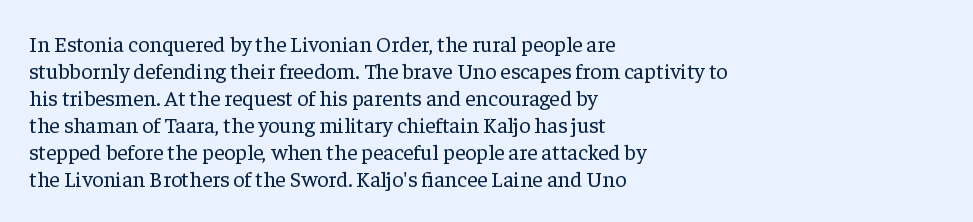
Beneath every word, the page is bare. The lettering holds an erect, upright posture throughout. Caption: face not bold, strokes unweighted. The gaps between neighbouring characters are ordinary and unremarkable.
